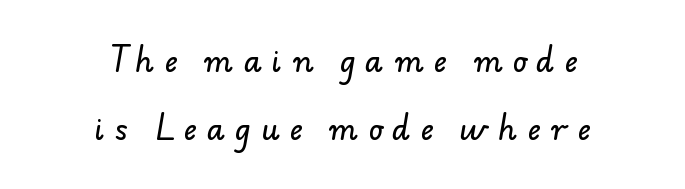
Q: Is the typeface a serif or a sans-serif typeface? A: Sans-serif.
Q: Is the text underlined? A: No.
Q: How is the paragraph aligned? A: Centered.
Q: Is the spacing between letters normal or unusually wide? A: Unusually wide.
Q: Is the spacing between lines tight, normal or loose? A: Loose.
Q: Width (condensed, normal, or wide)? A: Normal.
Q: Stroke contrast? A: Low.
Q: x-height? A: Small.
Q: Monospaced? A: No.
